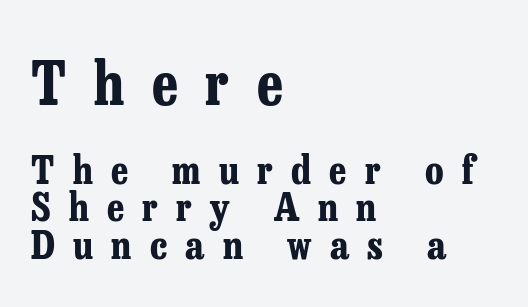
Q: Is the text bold? A: Yes.
Q: Is the text italic (slanted)? A: No, it is upright.
Q: Is the typeface a serif or a sans-serif typeface? A: Serif.
Q: Is the text underlined? A: No.
Q: How is the paragraph aligned? A: Left-aligned.
Q: Is the spacing between letters normal or unusually wide? A: Unusually wide.
Q: Is the spacing between lines tight, normal or loose? A: Tight.
Q: Which block of text is set in a larger size, the first (top) or the second (bottom)? A: The first (top) one.
Q: Width (condensed, normal, or wide)? A: Condensed.
Q: Stroke contrast? A: Low.
Q: x-height? A: Medium.
Q: Monospaced? A: No.
